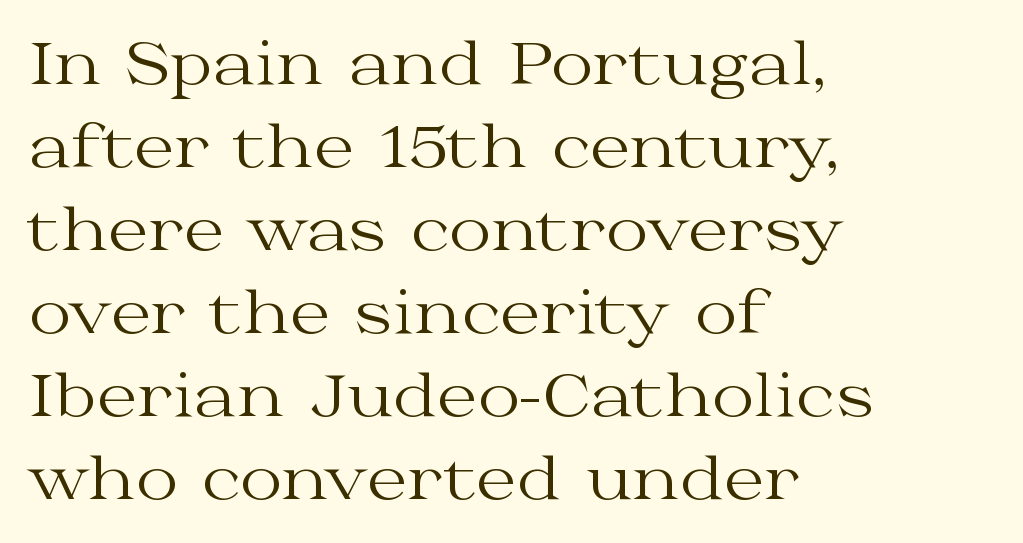
The image shows 58 px regular-weight, wide serif type, upright; set left-aligned, normal line spacing (1.43x), normal letter spacing, not underlined; medium stroke contrast and a medium x-height.
